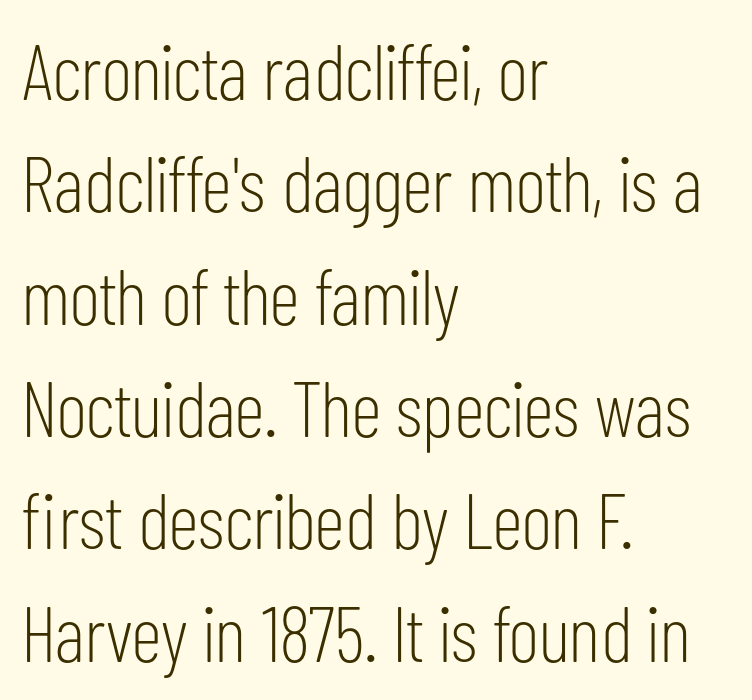
Q: Is the text bold? A: No.
Q: Is the text italic (slanted)? A: No, it is upright.
Q: Is the typeface a serif or a sans-serif typeface? A: Sans-serif.
Q: Is the text underlined? A: No.
Q: How is the paragraph aligned? A: Left-aligned.
Q: Is the spacing between letters normal or unusually wide? A: Normal.
Q: Is the spacing between lines tight, normal or loose? A: Normal.
Q: Width (condensed, normal, or wide)? A: Condensed.
Q: Stroke contrast? A: Low.
Q: x-height? A: Medium.
Q: Monospaced? A: No.
